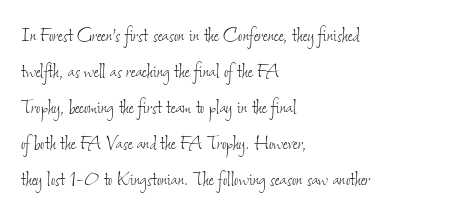
Q: Is the text bold? A: No.
Q: Is the text underlined? A: No.
Q: How is the paragraph aligned? A: Left-aligned.
Q: Is the spacing between letters normal or unusually wide? A: Normal.
Q: Is the spacing between lines tight, normal or loose? A: Normal.
